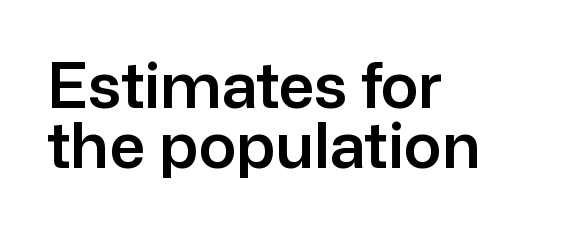
{"serif": "no", "italic": "no", "width": "normal", "stroke_contrast": "low", "x_height": "medium", "monospaced": "no", "underline": "no", "align": "left", "line_spacing": "tight", "line_spacing_ratio": 0.96, "letter_spacing": "normal", "letter_spacing_em": 0.0, "glyph_px": 63}
